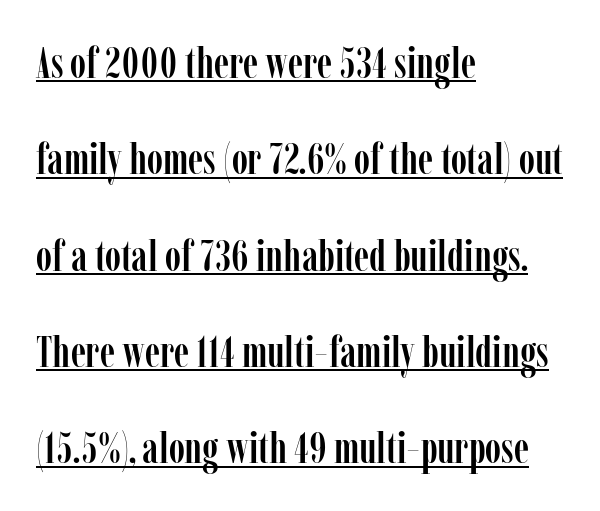
You can tell from the footed stems that serif type was used. The axis of the letterforms is exactly vertical. Vertically, the passage feels expansive, rows floating well apart. A typesetter would call this proportional, since set widths differ per character.
